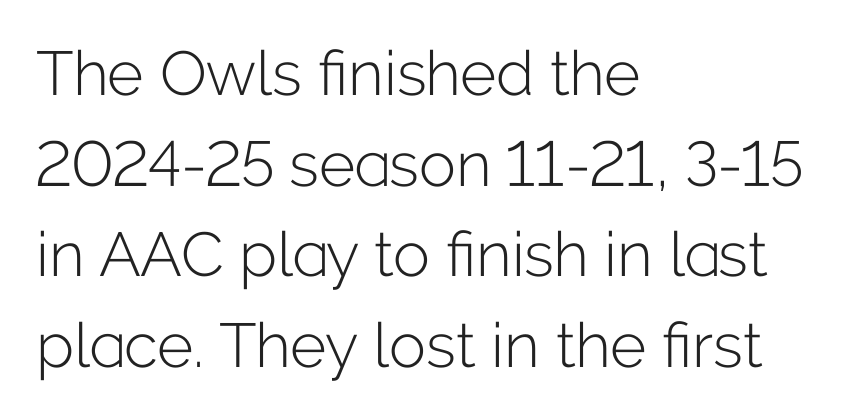
Does the type have serifs? No, each stem ends abruptly. Casual observation: everything's shoved over to the left. Quick note: underline off. Notice how descenders clear the ascenders below comfortably — that's standard leading. Tracking here is standard; glyphs follow each other at the usual distance.
